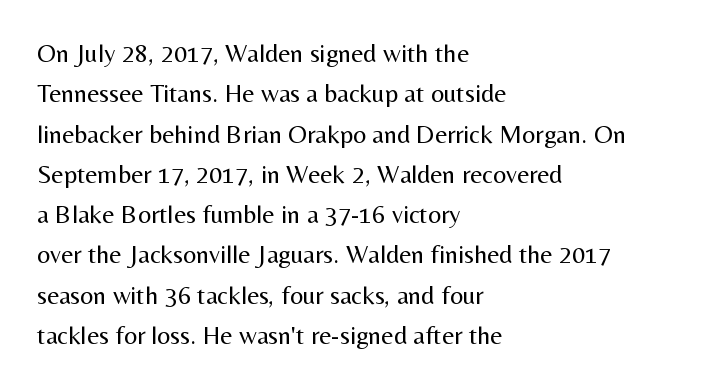
Check the space under the baseline: it is left empty. The type sits square on the baseline with zero lean. Line spacing here is normal. Casual observation: everything's shoved over to the left. Honestly, the letter spacing is just normal — you wouldn't notice it.
